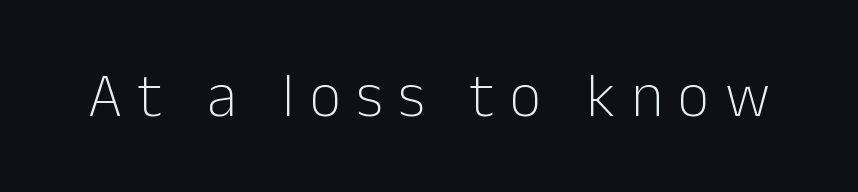
Q: Is the text bold? A: No.
Q: Is the text italic (slanted)? A: No, it is upright.
Q: Is the typeface a serif or a sans-serif typeface? A: Sans-serif.
Q: Is the text underlined? A: No.
Q: Is the spacing between letters normal or unusually wide? A: Unusually wide.
Q: Width (condensed, normal, or wide)? A: Normal.
Q: Stroke contrast? A: Low.
Q: x-height? A: Medium.
Q: Monospaced? A: No.
